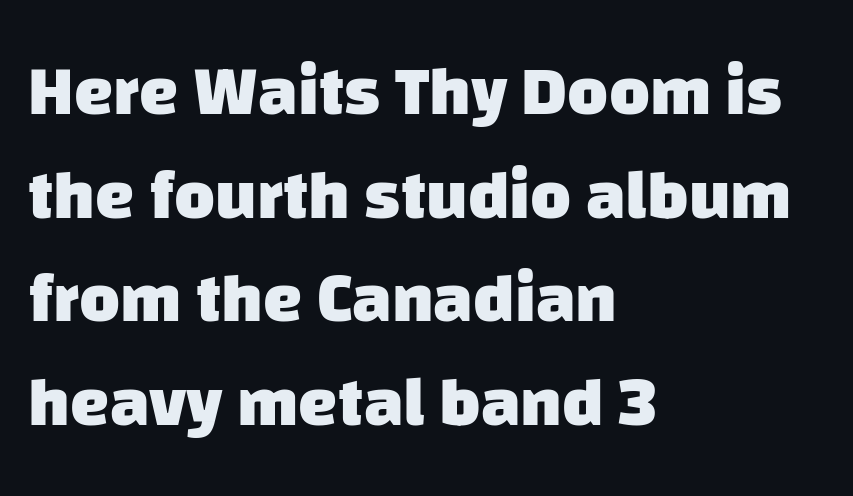
Q: Is the text bold? A: Yes.
Q: Is the typeface a serif or a sans-serif typeface? A: Sans-serif.
Q: Is the text underlined? A: No.
Q: How is the paragraph aligned? A: Left-aligned.
Q: Is the spacing between letters normal or unusually wide? A: Normal.
Q: Is the spacing between lines tight, normal or loose? A: Normal.
Q: Width (condensed, normal, or wide)? A: Normal.
Q: Stroke contrast? A: Low.
Q: x-height? A: Large.
Q: Monospaced? A: No.
